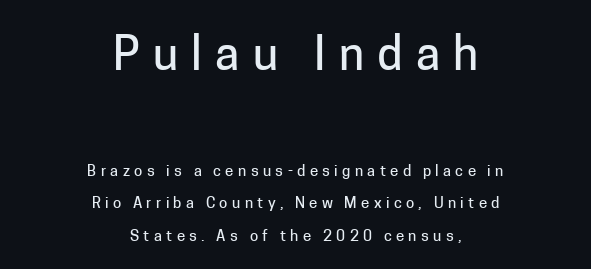
Q: Is the text italic (slanted)? A: No, it is upright.
Q: Is the typeface a serif or a sans-serif typeface? A: Sans-serif.
Q: Is the text underlined? A: No.
Q: How is the paragraph aligned? A: Centered.
Q: Is the spacing between letters normal or unusually wide? A: Unusually wide.
Q: Is the spacing between lines tight, normal or loose? A: Loose.
Q: Which block of text is set in a larger size, the first (top) or the second (bottom)? A: The first (top) one.
Q: Width (condensed, normal, or wide)? A: Normal.
Q: Stroke contrast? A: Low.
Q: x-height? A: Medium.
Q: Monospaced? A: No.
